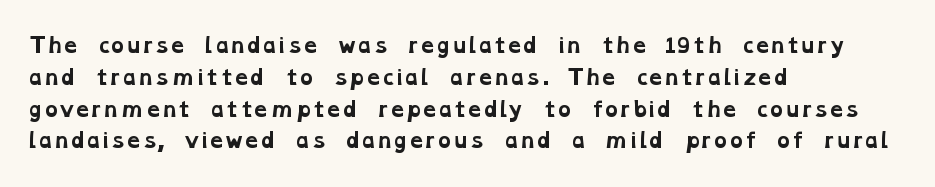
{"bold": "yes", "underline": "no", "align": "left", "line_spacing": "normal", "line_spacing_ratio": 1.59, "letter_spacing": "normal", "letter_spacing_em": 0.0, "glyph_px": 20}
